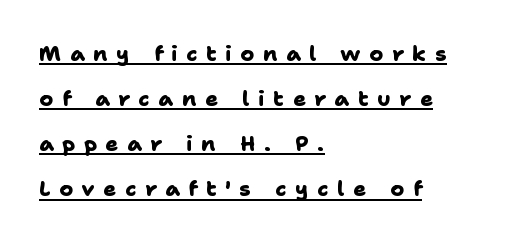
The tracking reads as deliberately expanded to a designer's eye. Emphasis by weight is at full strength: bold. Glance below the letters and you will spot a drawn line. Reading down the column, the eye jumps a long way to each next line. If you drew a ruler down the left edge, every line would touch it.
